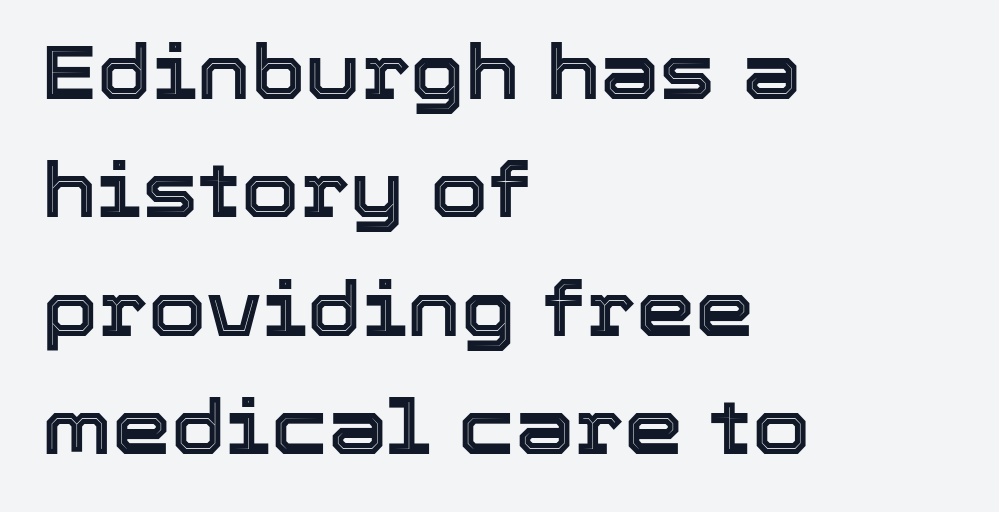
The image shows 75 px text type, upright; set left-aligned, normal line spacing (1.58x), normal letter spacing, not underlined; a medium x-height.
